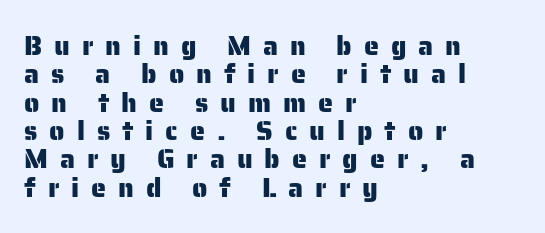
Q: Is the text italic (slanted)? A: No, it is upright.
Q: Is the text underlined? A: No.
Q: How is the paragraph aligned? A: Left-aligned.
Q: Is the spacing between letters normal or unusually wide? A: Unusually wide.
Q: Is the spacing between lines tight, normal or loose? A: Tight.
